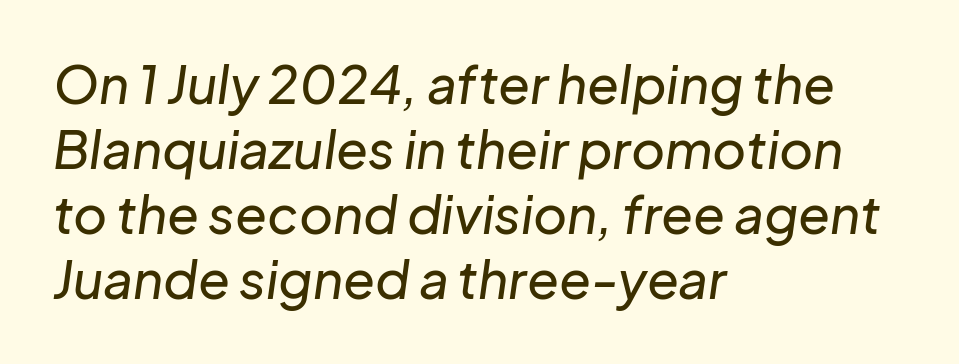
{"italic": "yes", "lean": "right", "slant_degrees": 8, "width": "normal", "stroke_contrast": "low", "x_height": "medium", "monospaced": "no", "underline": "no", "align": "left", "line_spacing": "normal", "line_spacing_ratio": 1.25, "letter_spacing": "normal", "letter_spacing_em": 0.0, "glyph_px": 52}
